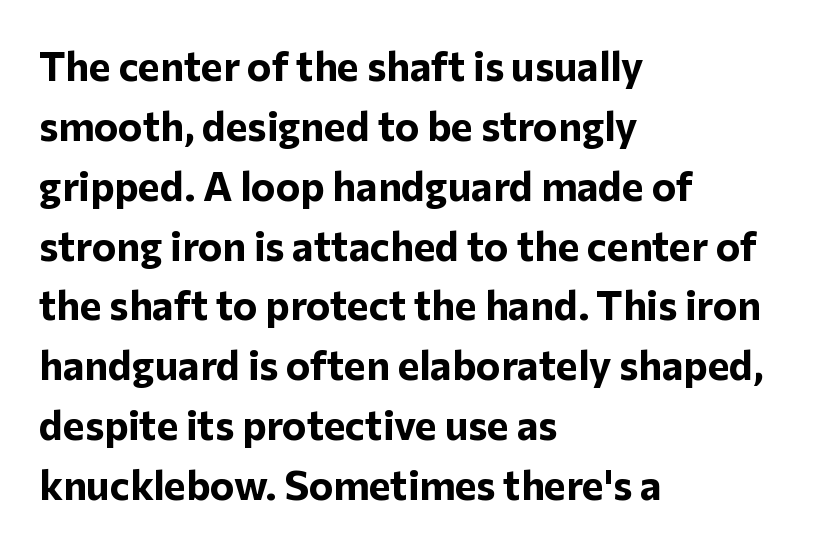
Q: Is the text bold? A: Yes.
Q: Is the text italic (slanted)? A: No, it is upright.
Q: Is the typeface a serif or a sans-serif typeface? A: Sans-serif.
Q: Is the text underlined? A: No.
Q: How is the paragraph aligned? A: Left-aligned.
Q: Is the spacing between letters normal or unusually wide? A: Normal.
Q: Is the spacing between lines tight, normal or loose? A: Normal.
Q: Width (condensed, normal, or wide)? A: Normal.
Q: Stroke contrast? A: Low.
Q: x-height? A: Medium.
Q: Monospaced? A: No.
